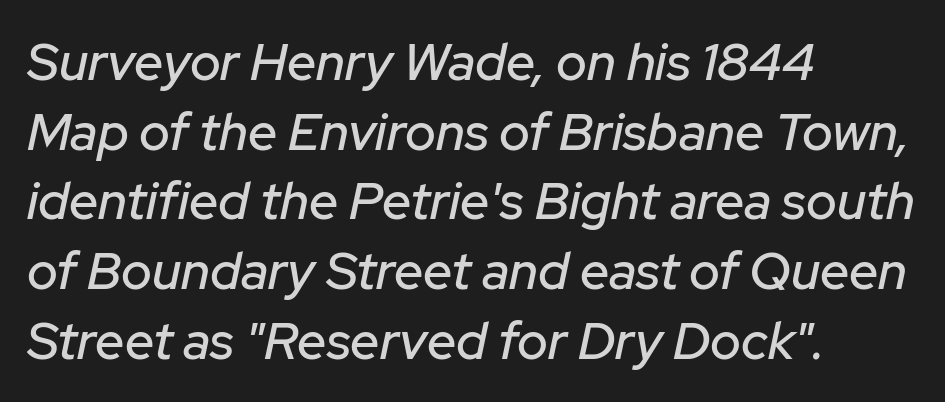
{"italic": "yes", "lean": "right", "slant_degrees": 12, "width": "normal", "stroke_contrast": "low", "x_height": "medium", "monospaced": "no", "underline": "no", "align": "left", "line_spacing": "normal", "line_spacing_ratio": 1.34, "letter_spacing": "normal", "letter_spacing_em": 0.0, "glyph_px": 52}
